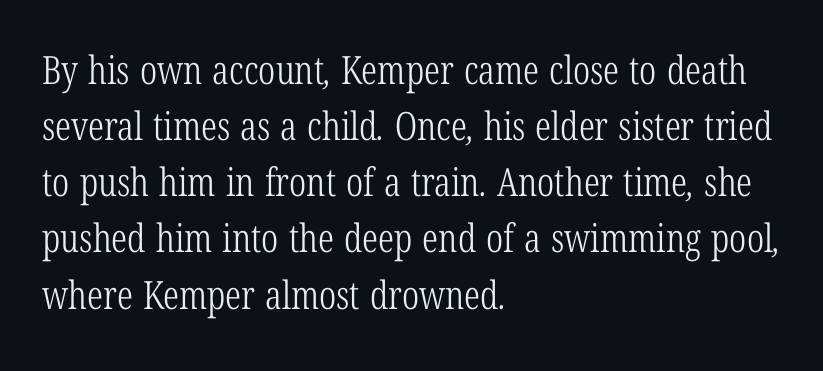
The image shows 39 px light, condensed serif type; set left-aligned, normal line spacing (1.44x), normal letter spacing, not underlined; low stroke contrast and a medium x-height.
